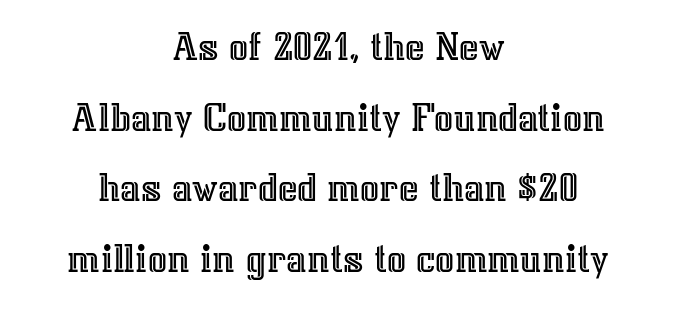
The image shows 42 px text type, upright; set centered, normal line spacing (1.68x), normal letter spacing, not underlined; a medium x-height.
